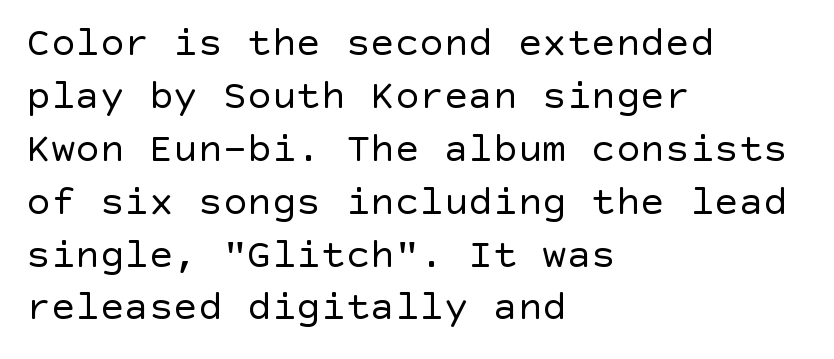
{"serif": "no", "italic": "no", "bold": "no", "weight": "regular", "width": "normal", "x_height": "large", "underline": "no", "align": "left", "line_spacing": "normal", "line_spacing_ratio": 1.29, "letter_spacing": "normal", "letter_spacing_em": 0.0, "glyph_px": 41}
